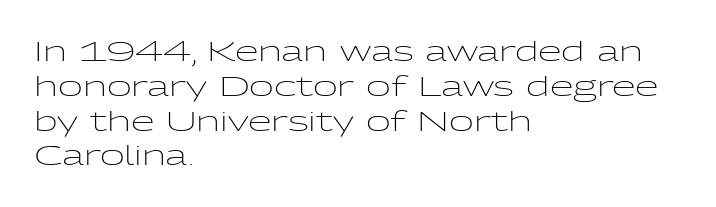
{"italic": "no", "bold": "no", "underline": "no", "align": "left", "line_spacing": "normal", "line_spacing_ratio": 1.29, "letter_spacing": "normal", "letter_spacing_em": 0.0, "glyph_px": 27}
